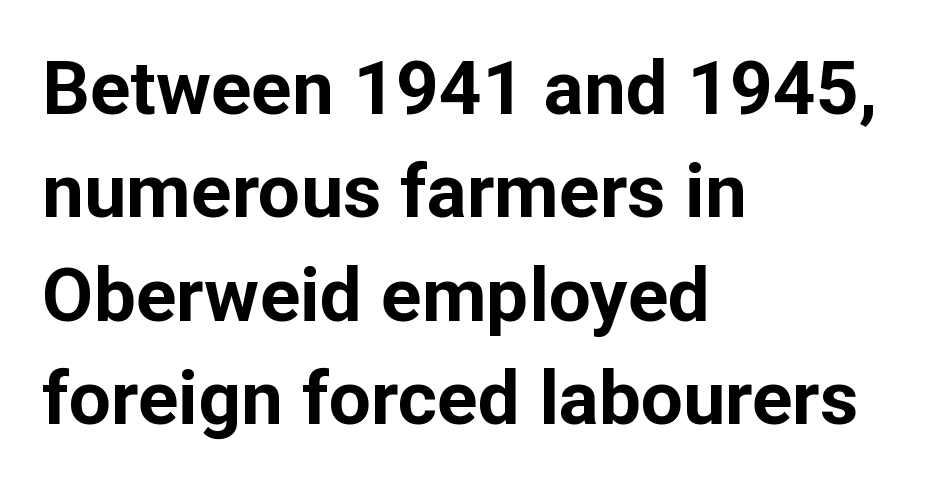
In terms of weight, the rendering is a true, heavy bold. Successive baselines arrive at the customary interval. A classic flush-left, rag-right setting is used for this passage. Stroke terminals: plain, sans-serif. This sample uses plain, unmodified letter spacing. Character widths vary here, with narrow letters taking less room than wide ones.
